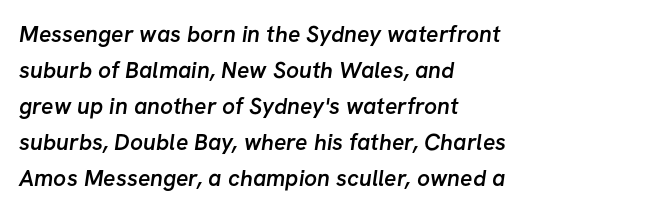
{"bold": "semi", "underline": "no", "align": "left", "line_spacing": "normal", "line_spacing_ratio": 1.57, "letter_spacing": "normal", "letter_spacing_em": 0.0, "glyph_px": 23}
